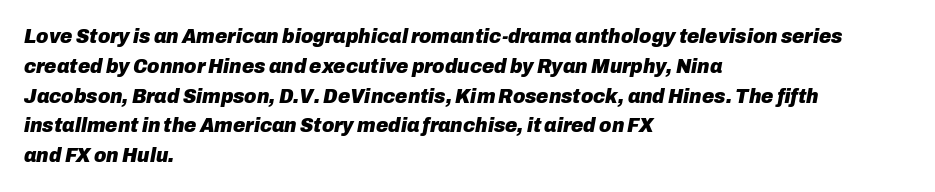
Descenders are the only things crossing below the line. Honestly, the letter spacing is just normal — you wouldn't notice it. One-word summary of the alignment: left. The designer left line spacing at the default. Chunky letters — that's bold for sure.
